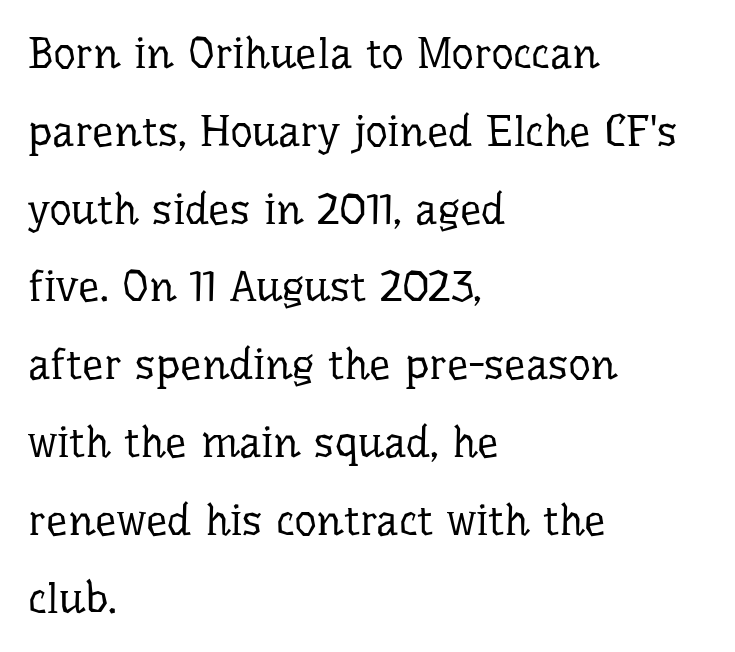
{"serif": "yes", "italic": "no", "bold": "no", "weight": "regular", "width": "normal", "stroke_contrast": "low", "x_height": "medium", "monospaced": "no", "underline": "no", "align": "left", "line_spacing_ratio": 1.81, "letter_spacing": "normal", "letter_spacing_em": 0.0, "glyph_px": 43}
